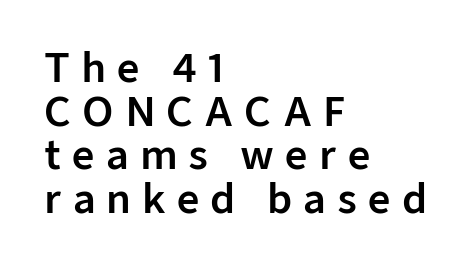
The image shows 39 px sans-serif type, upright; set left-aligned, tight line spacing (1.12x), unusually wide letter spacing (+0.28 em), not underlined; low stroke contrast and a medium x-height.
